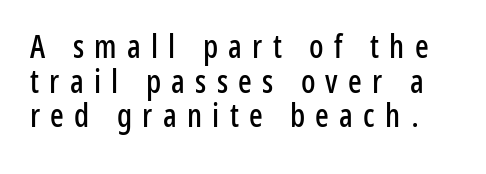
{"serif": "no", "italic": "no", "width": "condensed", "stroke_contrast": "low", "x_height": "medium", "monospaced": "no", "underline": "no", "line_spacing": "tight", "line_spacing_ratio": 1.08, "letter_spacing": "wide", "letter_spacing_em": 0.32, "glyph_px": 32}
